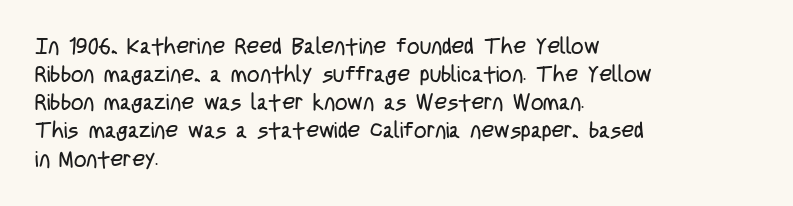
The image shows 22 px text type, upright; set left-aligned, normal line spacing (1.28x), normal letter spacing, not underlined.
